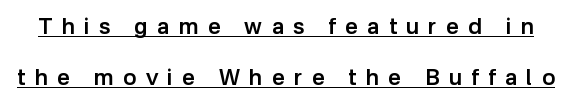
Q: Is the text bold? A: Semi-bold.
Q: Is the text italic (slanted)? A: No, it is upright.
Q: Is the text underlined? A: Yes.
Q: Is the spacing between letters normal or unusually wide? A: Unusually wide.
Q: Is the spacing between lines tight, normal or loose? A: Loose.
